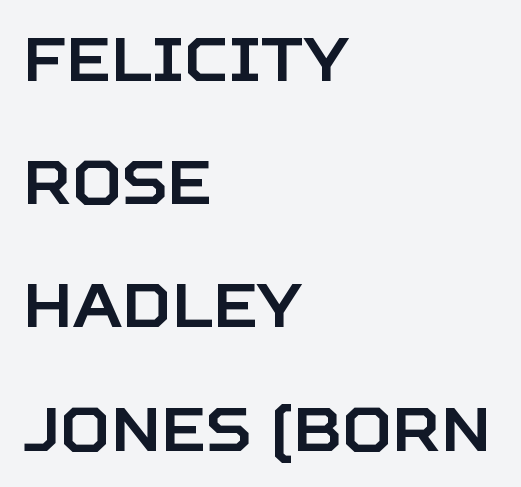
A typesetter would call this leading open, well beyond the default. Observe the absence of serifs on each vertical stroke in this sample. Varying glyph widths throughout — classic text-font behaviour. Notice how the passage keeps a crisp vertical edge on the left only. Glance below the letters and you will spot only blank space. You could call the tracking neutral — neither tight nor loose.
